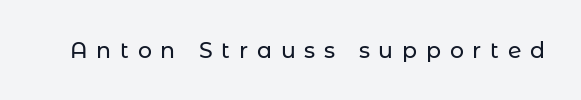
The strip under each line holds only bare page. Notice how the stems are strictly vertical — no italics here. Caption: expanded tracking, letters set apart.
